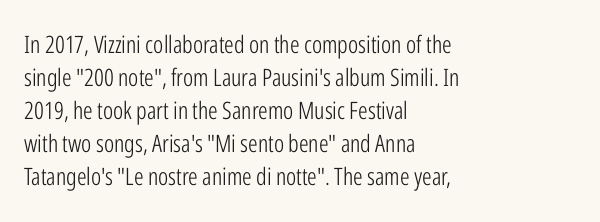
{"italic": "no", "bold": "no", "underline": "no", "align": "left", "line_spacing": "normal", "line_spacing_ratio": 1.38, "letter_spacing": "normal", "letter_spacing_em": 0.0, "glyph_px": 24}
